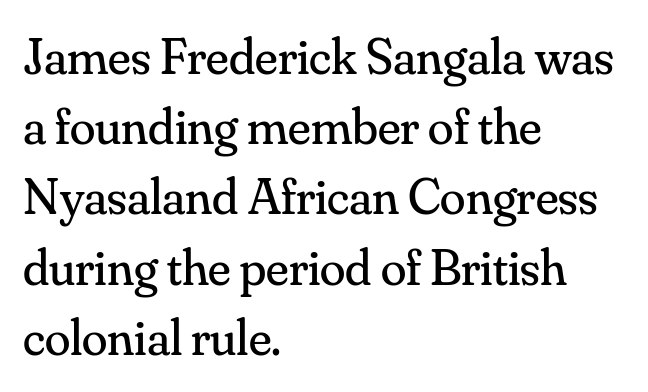
{"serif": "yes", "italic": "no", "bold": "no", "weight": "regular", "width": "normal", "stroke_contrast": "medium", "x_height": "small", "monospaced": "no", "underline": "no", "align": "left", "line_spacing": "normal", "line_spacing_ratio": 1.35, "letter_spacing": "normal", "letter_spacing_em": 0.0, "glyph_px": 52}
